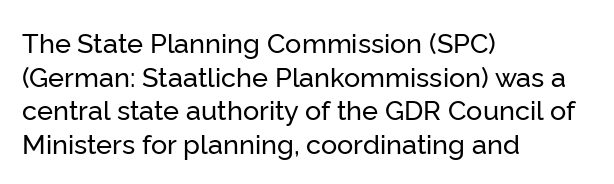
{"italic": "no", "underline": "no", "align": "left", "line_spacing": "normal", "line_spacing_ratio": 1.25, "letter_spacing": "normal", "letter_spacing_em": 0.0, "glyph_px": 27}
